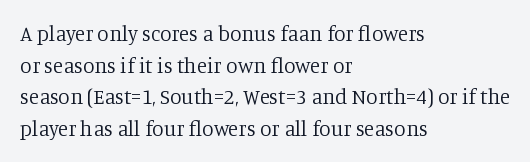
{"italic": "no", "bold": "no", "underline": "no", "align": "left", "line_spacing": "normal", "line_spacing_ratio": 1.51, "letter_spacing": "normal", "letter_spacing_em": 0.0, "glyph_px": 21}
